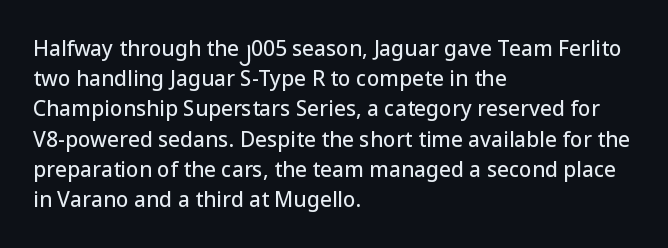
The lines sit at an ordinary, default distance from one another. In terms of posture, this sample is upright. What stands out about the letter spacing? Nothing — it is the standard amount. Leftover space on each line is placed entirely after the last word. Check the space under the baseline: it is left empty.
